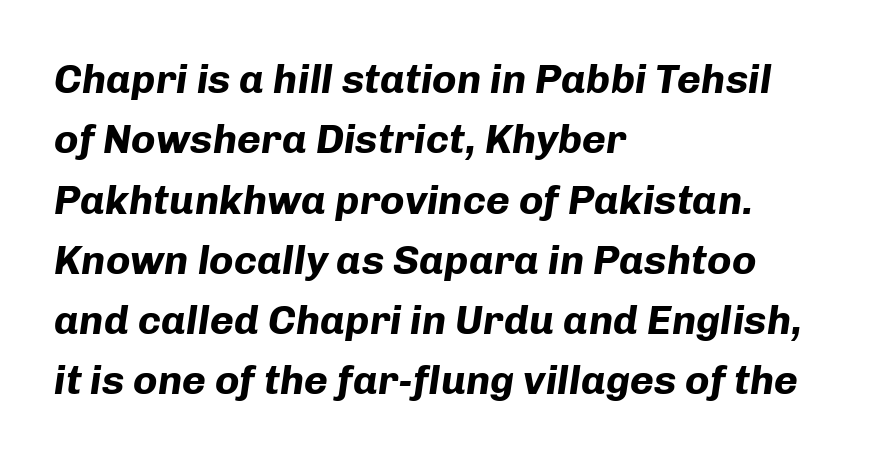
Q: Is the text bold? A: Yes.
Q: Is the text italic (slanted)? A: Yes, it leans right by about 8 degrees.
Q: Is the text underlined? A: No.
Q: How is the paragraph aligned? A: Left-aligned.
Q: Is the spacing between letters normal or unusually wide? A: Normal.
Q: Is the spacing between lines tight, normal or loose? A: Normal.
Q: Width (condensed, normal, or wide)? A: Normal.
Q: Stroke contrast? A: Low.
Q: x-height? A: Medium.
Q: Monospaced? A: No.
